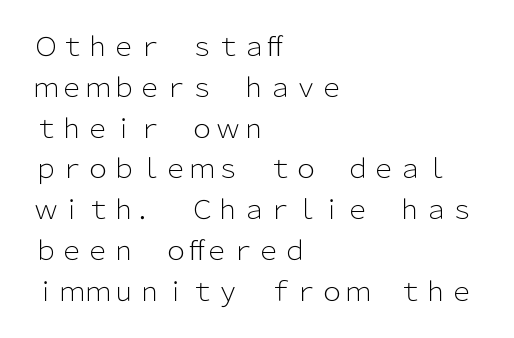
Q: Is the text bold? A: No.
Q: Is the text italic (slanted)? A: No, it is upright.
Q: Is the text underlined? A: No.
Q: How is the paragraph aligned? A: Left-aligned.
Q: Is the spacing between letters normal or unusually wide? A: Normal.
Q: Is the spacing between lines tight, normal or loose? A: Normal.
